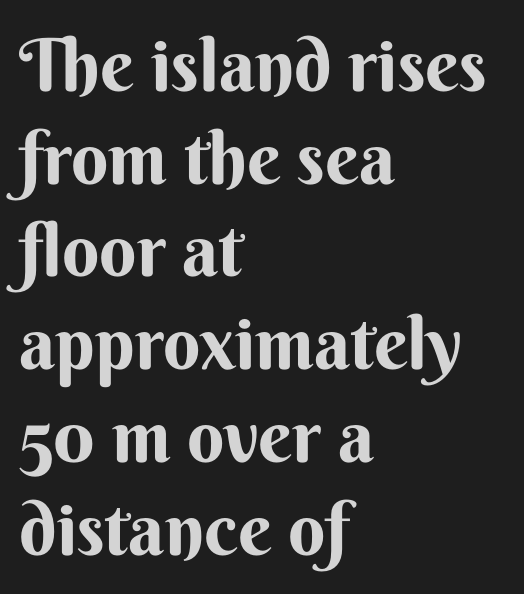
The image shows 73 px bold sans-serif type, upright; set left-aligned, normal line spacing (1.27x), normal letter spacing, not underlined; medium stroke contrast and a small x-height.
